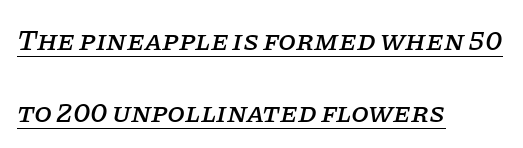
The image shows 29 px serif type, italic (leaning right); set left-aligned, loose line spacing (2.47x), normal letter spacing, underlined; low stroke contrast and a large x-height.
